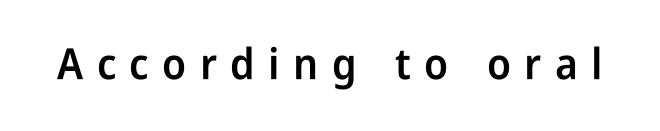
The font family rendered here belongs to the sans-serif group. The letters stand upright; this is a roman face. Letters rest on an invisible, unmarked baseline. On the weight axis this lands at semibold, roughly 600.
